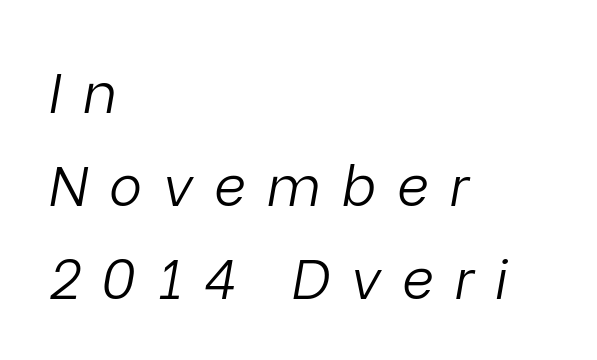
Is the stroke heavy? The answer is a plain regular-or-lighter. Substantial extra tracking has been applied to these lines. Each letter keeps its own natural width here, so spacing adapts to shape. Emphasis-style slanted type is in use.
